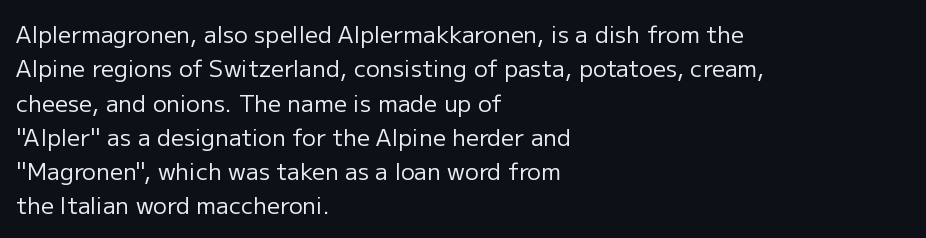
Q: Is the text bold? A: No.
Q: Is the text italic (slanted)? A: No, it is upright.
Q: Is the text underlined? A: No.
Q: How is the paragraph aligned? A: Left-aligned.
Q: Is the spacing between letters normal or unusually wide? A: Normal.
Q: Is the spacing between lines tight, normal or loose? A: Normal.
